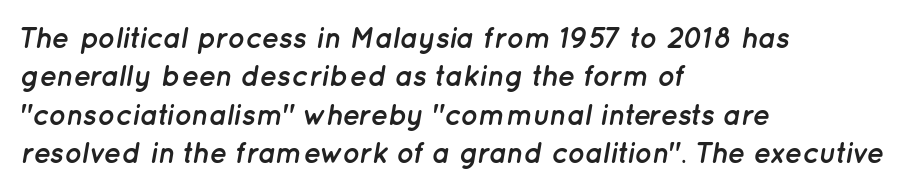
The image shows 29 px semibold type, italic (leaning right); set left-aligned, normal line spacing (1.32x), normal letter spacing, not underlined; low stroke contrast and a medium x-height.
